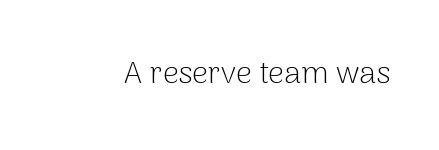
The image shows 31 px light sans-serif type, upright; set normal letter spacing, not underlined; low stroke contrast and a medium x-height.
